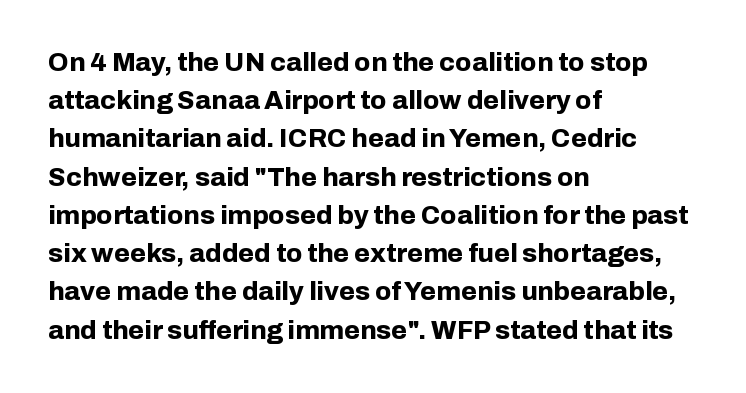
One glance says typical: line gaps are just what's usual. Students, note that the glyphs here touch the page at normal intervals. When letters stand straight like this, we call the style roman or upright. The string is rendered with underlining switched off. Casual observation: everything's shoved over to the left.
